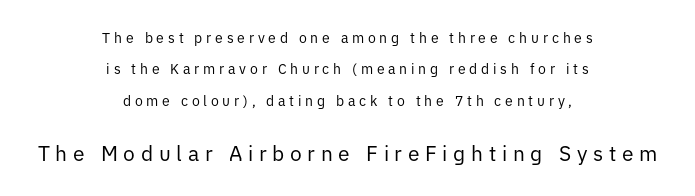
The image shows 21 px text type, upright; set centered, loose line spacing (2.25x), unusually wide letter spacing (+0.27 em), not underlined; the second (bottom) block is 1.5x larger.
